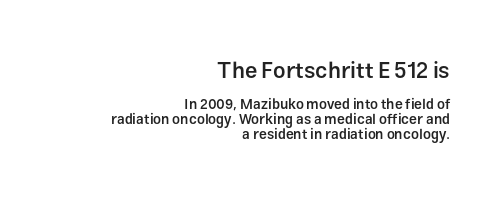
One glance says dense: line gaps are narrower than usual. Nothing unusual about the tracking: characters are spaced as the font intends. These words are printed semibold, heavier than regular yet not bold. Reading top to bottom, the characters get smaller at the block break. Visually the block forms a straight wall on the right and a jagged coastline on the left. The typography opts for an upright posture over an oblique one.
